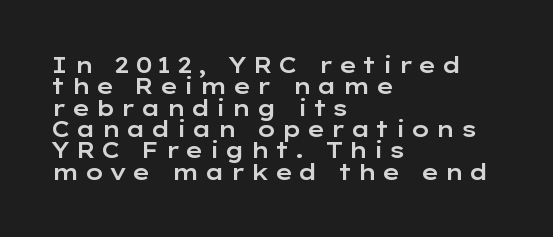
Q: Is the text italic (slanted)? A: No, it is upright.
Q: Is the text underlined? A: No.
Q: How is the paragraph aligned? A: Left-aligned.
Q: Is the spacing between letters normal or unusually wide? A: Unusually wide.
Q: Is the spacing between lines tight, normal or loose? A: Tight.
